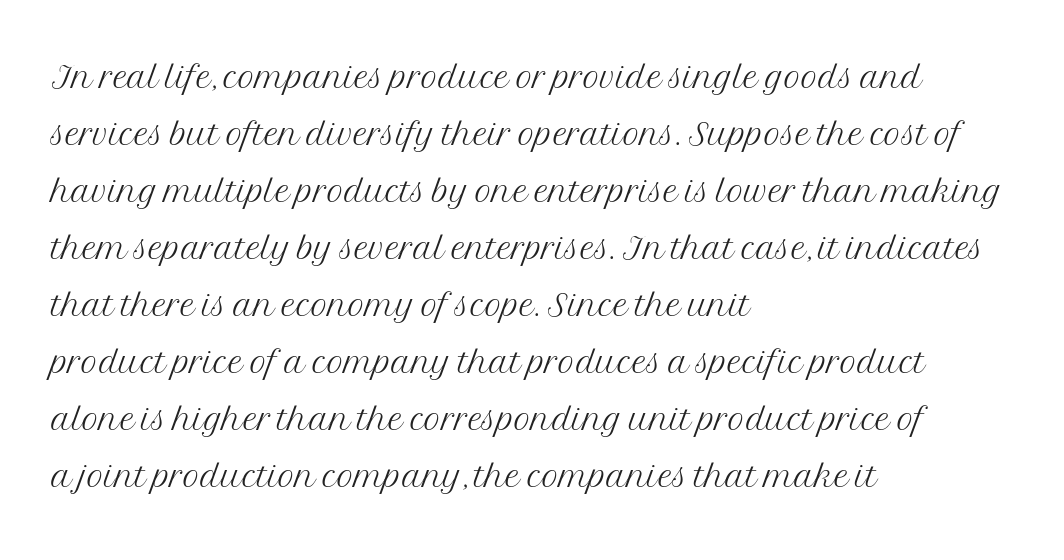
The image shows 46 px light serif type; set left-aligned, line spacing 1.24x, normal letter spacing, not underlined; medium stroke contrast and a medium x-height.
